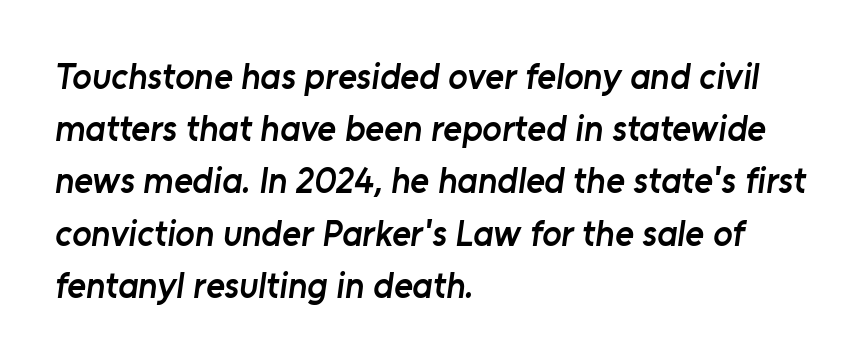
Line starts are locked; line ends wander. Summary of weight: moderately heavy, a semibold. The glyphs are unaccompanied by any horizontal stroke below them. The block of text has a typical density, with ordinary space between rows. No feet cap the strokes, marking this as sans-serif type.
